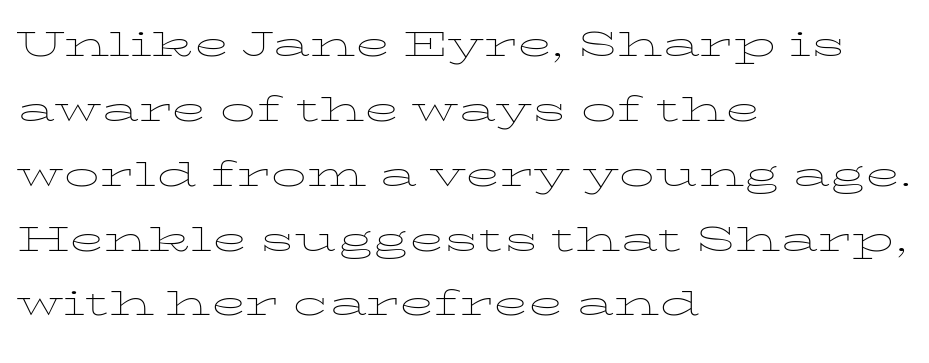
{"italic": "no", "bold": "no", "weight": "thin", "width": "wide", "stroke_contrast": "low", "x_height": "medium", "monospaced": "no", "underline": "no", "align": "left", "line_spacing": "normal", "line_spacing_ratio": 1.38, "letter_spacing": "normal", "letter_spacing_em": 0.0, "glyph_px": 47}
